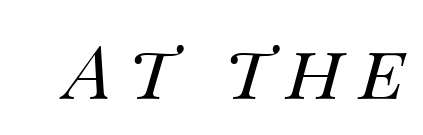
The image shows 75 px regular-weight type, italic (leaning right); set unusually wide letter spacing (+0.21 em), not underlined; medium stroke contrast and a large x-height.
